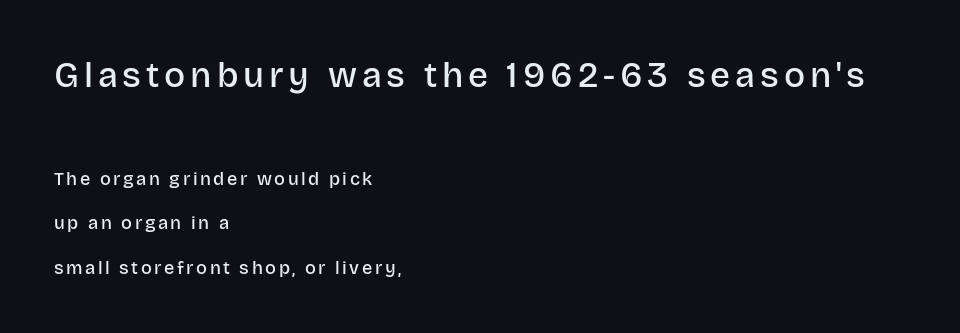
Whoever set this chose breathing room over compactness in the vertical rhythm. The specimen omits any rule beneath the text block's lines. Typeset ragged right — the left edge is the straight one. This is roman type, the default non-slanted kind. Are there feet on the stems? There aren't — it's a sans.
